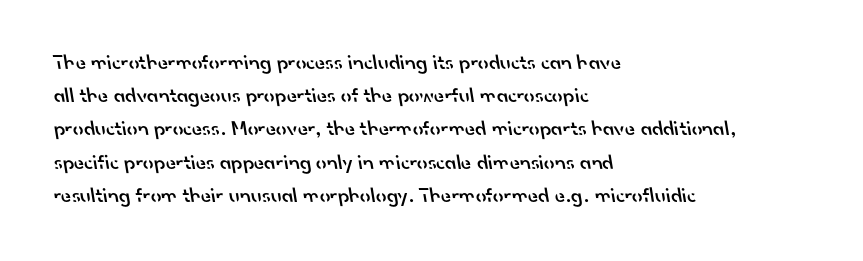
{"bold": "semi", "underline": "no", "align": "left", "line_spacing": "normal", "line_spacing_ratio": 1.58, "letter_spacing": "normal", "letter_spacing_em": 0.0, "glyph_px": 21}
